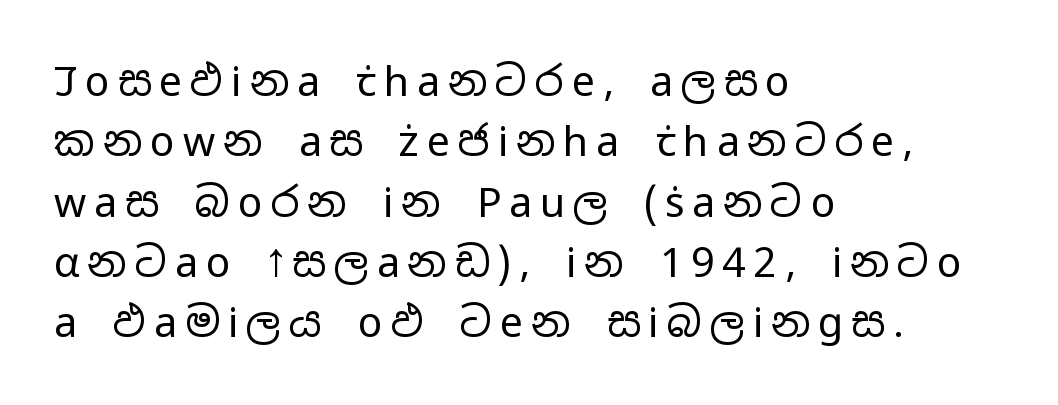
Q: Is the text bold? A: No.
Q: Is the text italic (slanted)? A: No, it is upright.
Q: Is the typeface a serif or a sans-serif typeface? A: Sans-serif.
Q: Is the text underlined? A: No.
Q: How is the paragraph aligned? A: Left-aligned.
Q: Is the spacing between lines tight, normal or loose? A: Normal.
Q: Width (condensed, normal, or wide)? A: Wide.
Q: Stroke contrast? A: Low.
Q: x-height? A: Medium.
Q: Monospaced? A: No.
